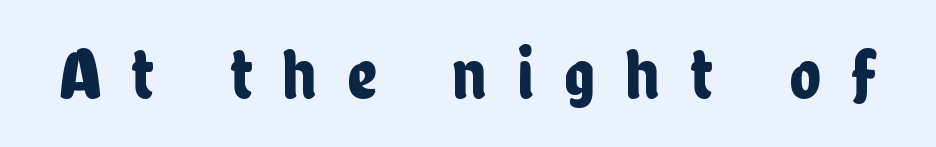
Letter spacing: wide. Underline: absent. No italicization has been applied; the sample stays upright. Each letter keeps its own natural width here, so spacing adapts to shape. Nothing sits at the stroke ends, so this counts as sans-serif.
